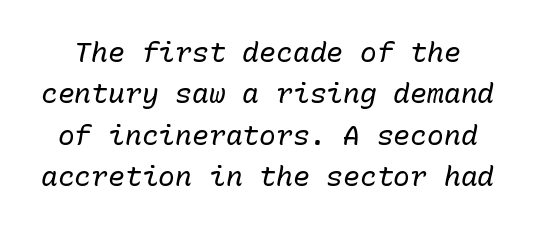
{"italic": "yes", "lean": "right", "slant_degrees": 10, "bold": "no", "weight": "regular", "width": "normal", "stroke_contrast": "low", "x_height": "medium", "monospaced": "yes", "underline": "no", "line_spacing": "normal", "line_spacing_ratio": 1.48, "letter_spacing": "normal", "letter_spacing_em": 0.0, "glyph_px": 28}
